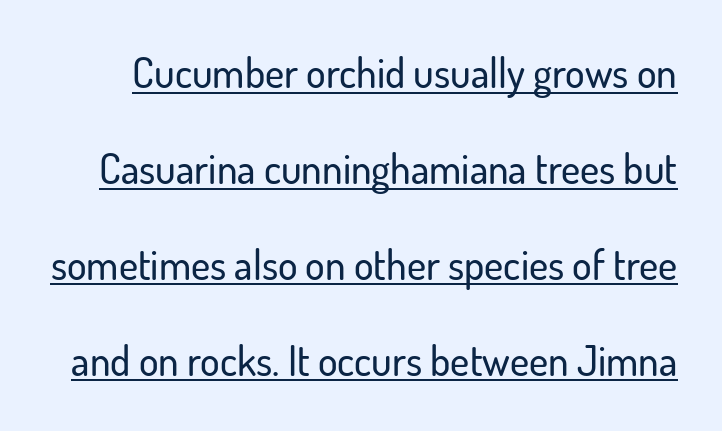
The image shows 41 px sans-serif type, upright; set loose line spacing (2.34x), normal letter spacing, underlined; low stroke contrast and a small x-height.
